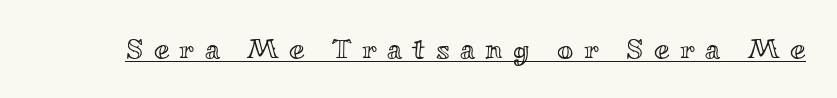
Q: Is the text italic (slanted)? A: No, it is upright.
Q: Is the text underlined? A: Yes.
Q: Is the spacing between letters normal or unusually wide? A: Unusually wide.
Q: Width (condensed, normal, or wide)? A: Wide.
Q: x-height? A: Small.
Q: Monospaced? A: No.
